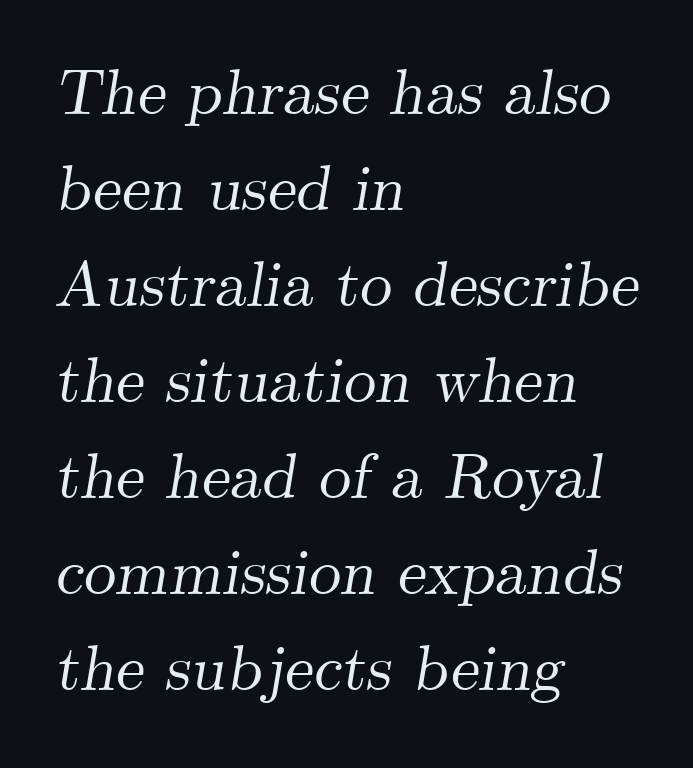
The image shows 64 px serif type, italic (leaning right); set left-aligned, normal line spacing (1.5x), normal letter spacing, not underlined; medium stroke contrast and a small x-height.
